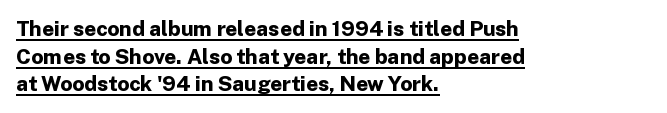
Q: Is the text bold? A: Yes.
Q: Is the text italic (slanted)? A: No, it is upright.
Q: Is the text underlined? A: Yes.
Q: How is the paragraph aligned? A: Left-aligned.
Q: Is the spacing between letters normal or unusually wide? A: Normal.
Q: Is the spacing between lines tight, normal or loose? A: Normal.
